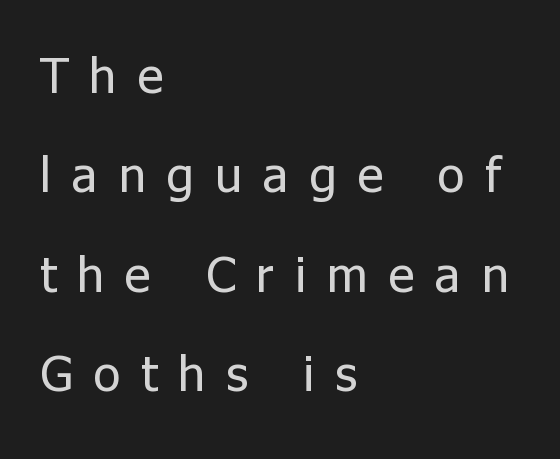
The image shows 50 px regular-weight sans-serif type, upright; set left-aligned, loose line spacing (1.99x), unusually wide letter spacing (+0.42 em), not underlined; low stroke contrast and a medium x-height.
